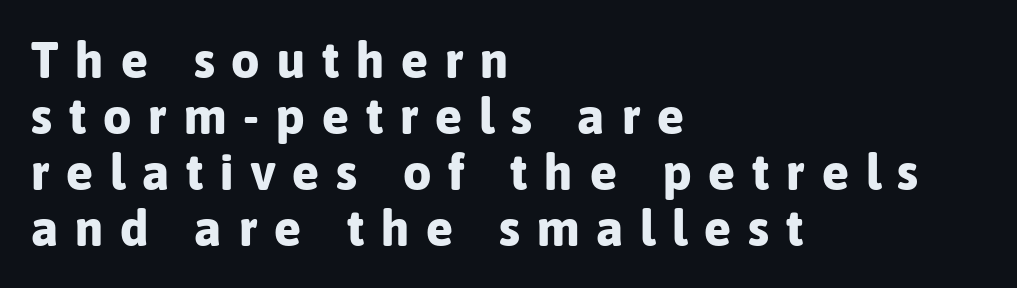
Summary of vertical rhythm: compact, with narrow interline spacing. Is this a fixed-width face? No — the glyphs have proportional, varying widths. Ascenders rise straight up at ninety degrees. Reading down the block, your eye returns to a fixed left position each line. The type family on display is of the sans-serif kind.
